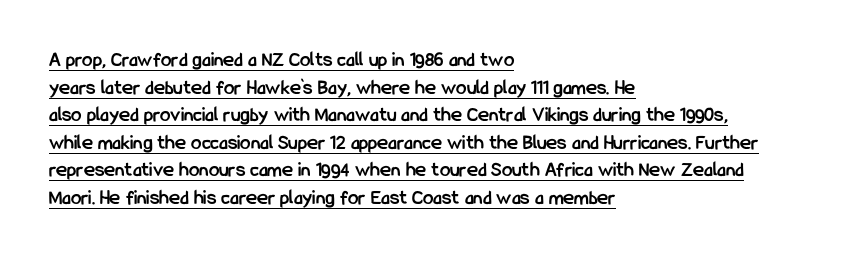
{"italic": "no", "bold": "yes", "underline": "yes", "align": "left", "line_spacing": "normal", "line_spacing_ratio": 1.31, "letter_spacing": "normal", "letter_spacing_em": 0.0, "glyph_px": 21}
